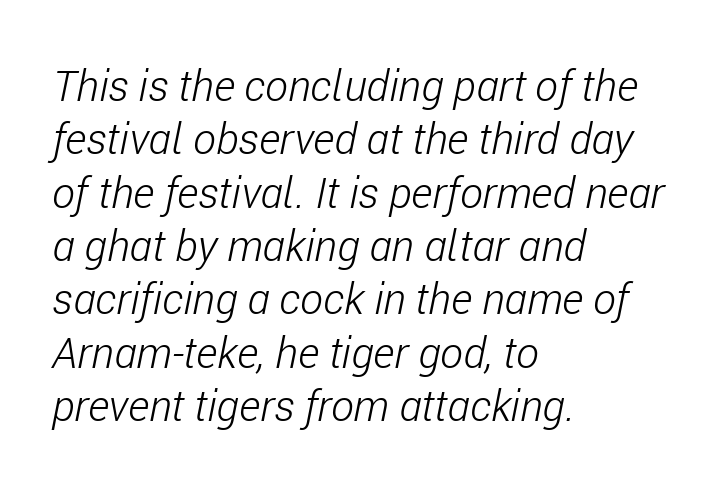
{"italic": "yes", "lean": "right", "slant_degrees": 11, "bold": "no", "weight": "light", "width": "condensed", "stroke_contrast": "low", "x_height": "medium", "monospaced": "no", "underline": "no", "align": "left", "line_spacing_ratio": 1.24, "letter_spacing": "normal", "letter_spacing_em": 0.0, "glyph_px": 43}
